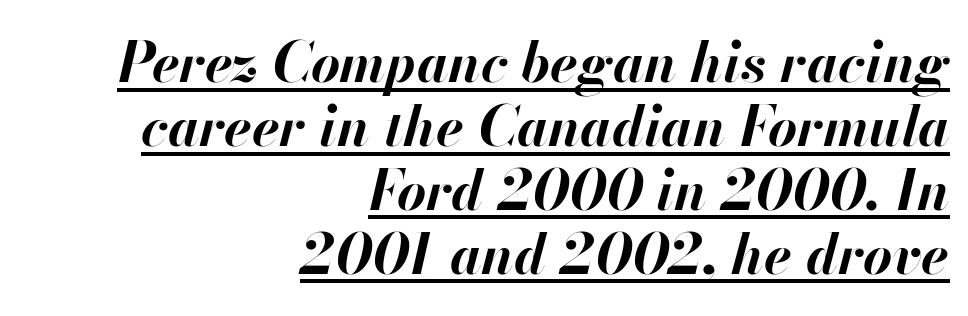
Look at the tracking — it's just the regular setting, nothing added. Short and long lines alike share a common ending point at right. Does the weight exceed regular? Yes, all the way to bold. Character widths vary here, with narrow letters taking less room than wide ones. Each new line begins almost immediately beneath the previous one. Would a proofreader flag this as italicized? Yes.
